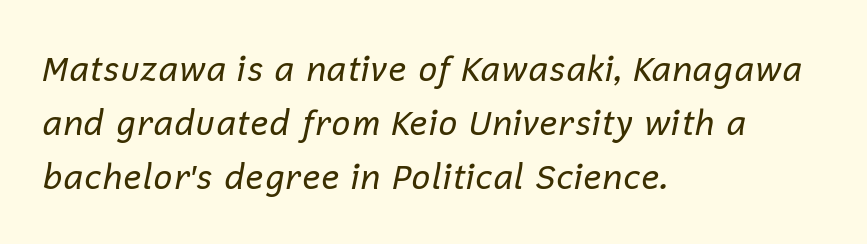
{"italic": "yes", "lean": "right", "slant_degrees": 12, "bold": "no", "weight": "regular", "width": "normal", "stroke_contrast": "low", "x_height": "medium", "monospaced": "no", "underline": "no", "align": "left", "line_spacing": "normal", "line_spacing_ratio": 1.59, "letter_spacing": "normal", "letter_spacing_em": 0.0, "glyph_px": 34}
